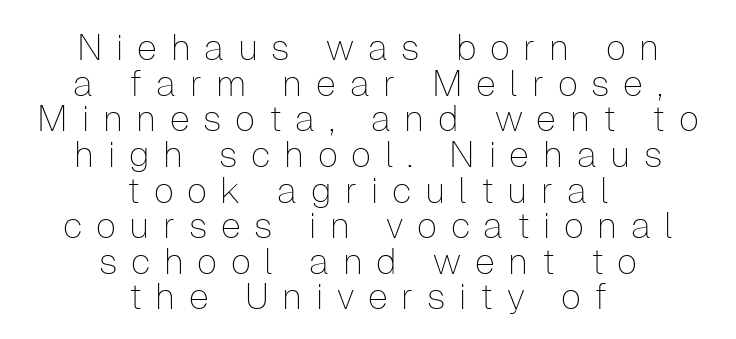
{"serif": "no", "italic": "no", "bold": "no", "weight": "thin", "width": "normal", "stroke_contrast": "low", "x_height": "medium", "monospaced": "no", "underline": "no", "align": "center", "line_spacing": "tight", "line_spacing_ratio": 0.99, "letter_spacing": "wide", "letter_spacing_em": 0.38, "glyph_px": 36}
